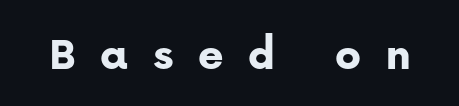
Unlike italic type, these characters show no tilt at all. Substantial extra tracking has been applied to these lines. Here the designer chose a conventional face with non-uniform glyph widths. Does the weight exceed regular? Yes, all the way to bold. A bare baseline throughout the passage. Examine the stroke ends and you'll find no serifs.
